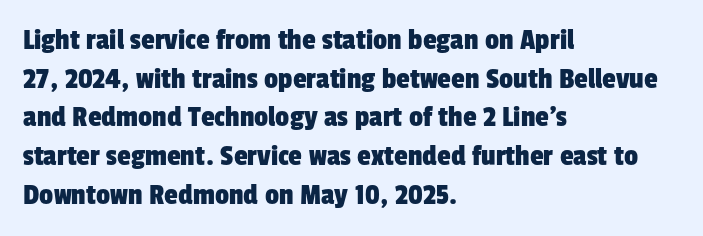
The passage shown is typeset with a sans-serif family. Clear beneath every line of the passage. These lines are rendered in a variable-pitch font. Where is the straight margin? On the left. This sample keeps an unexceptional amount of space between lines.
